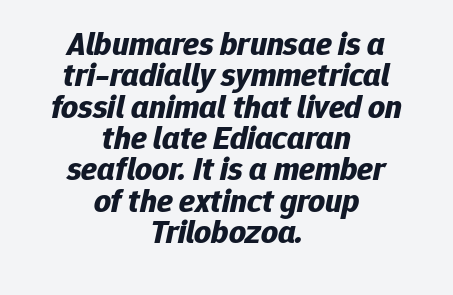
Q: Is the text bold? A: Yes.
Q: Is the text italic (slanted)? A: Yes, it leans right by about 12 degrees.
Q: Is the text underlined? A: No.
Q: How is the paragraph aligned? A: Centered.
Q: Is the spacing between letters normal or unusually wide? A: Normal.
Q: Is the spacing between lines tight, normal or loose? A: Tight.
Q: Width (condensed, normal, or wide)? A: Normal.
Q: Stroke contrast? A: Low.
Q: x-height? A: Medium.
Q: Monospaced? A: No.
